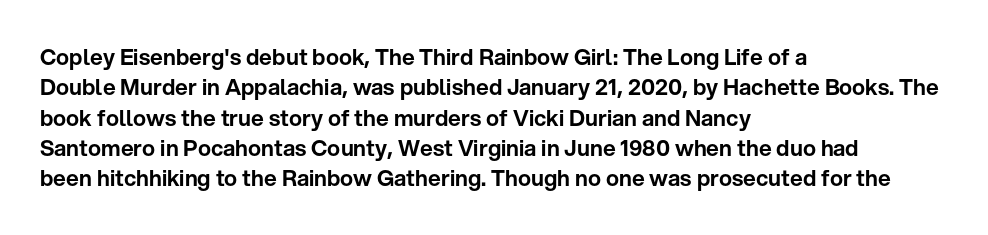
Q: Is the text italic (slanted)? A: No, it is upright.
Q: Is the text underlined? A: No.
Q: How is the paragraph aligned? A: Left-aligned.
Q: Is the spacing between letters normal or unusually wide? A: Normal.
Q: Is the spacing between lines tight, normal or loose? A: Normal.
